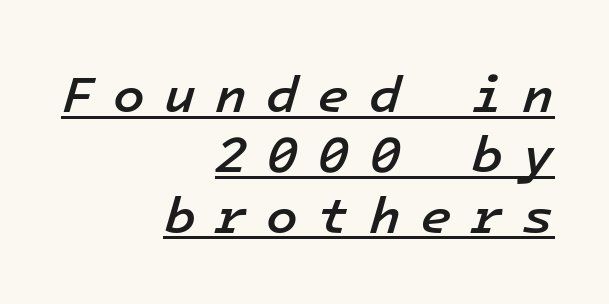
The image shows 52 px semibold type, italic (leaning right), monospaced; set right-aligned, line spacing 1.16x, unusually wide letter spacing (+0.37 em), underlined; low stroke contrast and a medium x-height.
